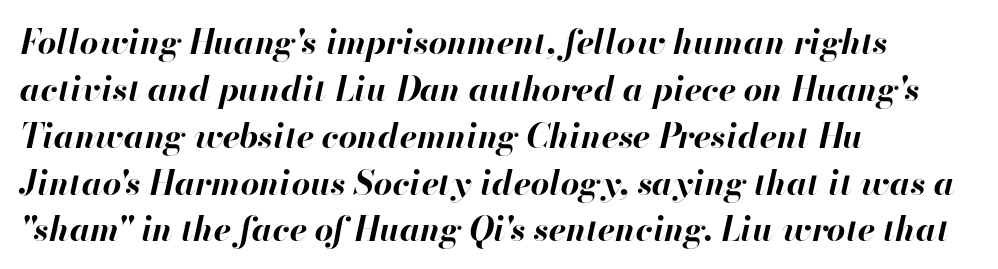
The image shows 33 px bold type, italic (leaning right); set left-aligned, normal line spacing (1.42x), normal letter spacing, not underlined; high stroke contrast and a small x-height.
